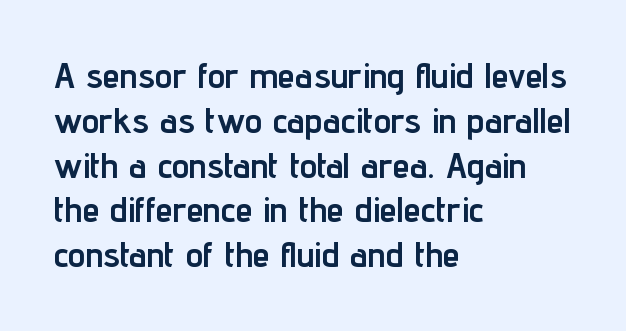
The image shows 35 px semibold, condensed sans-serif type, upright; set left-aligned, normal line spacing (1.28x), normal letter spacing, not underlined; low stroke contrast and a medium x-height.
